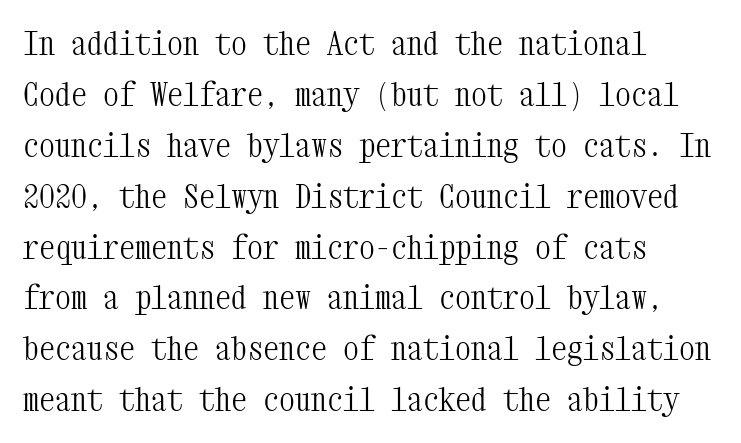
Typeset ragged right — the left edge is the straight one. These lines are rendered in a fixed-pitch font. The letterforms sit shoulder to shoulder at normal distance. Words float on clear page, feet unadorned.
